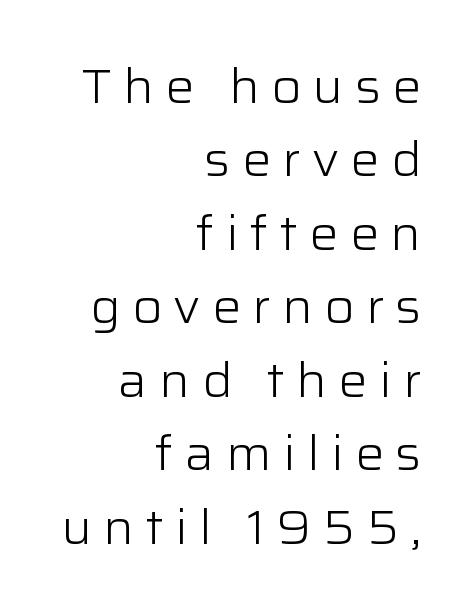
{"serif": "no", "italic": "no", "bold": "no", "weight": "light", "width": "normal", "stroke_contrast": "low", "x_height": "medium", "monospaced": "no", "underline": "no", "align": "right", "line_spacing": "normal", "line_spacing_ratio": 1.53, "letter_spacing": "wide", "letter_spacing_em": 0.24, "glyph_px": 48}
